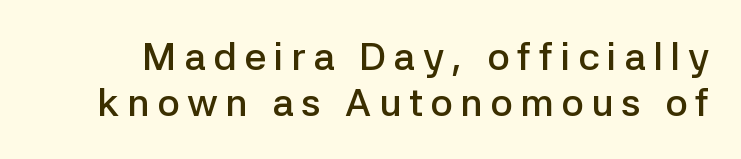
Strokes here are thickened, but only to semibold level. This rendering features lettering with no underline. The font's upright variant was chosen for this text. Does the type have serifs? No, each stem ends abruptly.
